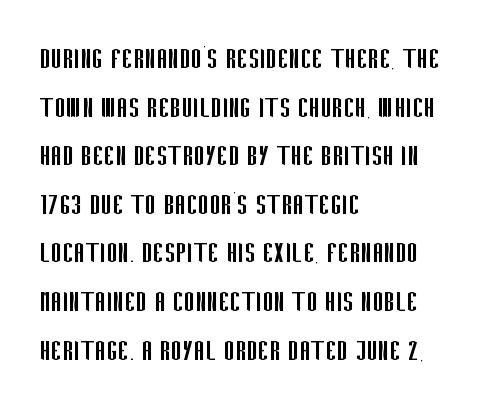
The image shows 34 px regular-weight, condensed sans-serif type, upright; set left-aligned, normal line spacing (1.43x), normal letter spacing, not underlined; low stroke contrast and a large x-height.
